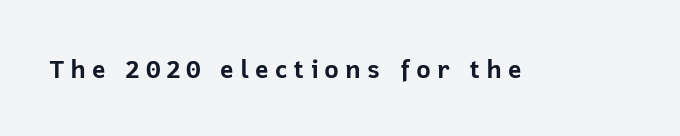
Every character sits straight up, as roman type does. The letterforms stand isolated, each surrounded by extra space. Descenders hang freely into open space. Heft: maximum for text — a bold.
